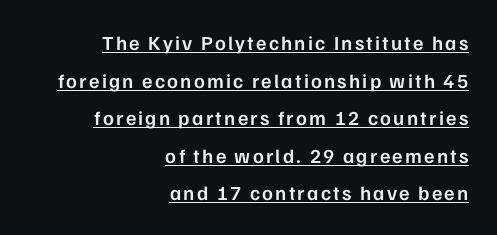
Q: Is the text bold? A: Semi-bold.
Q: Is the text italic (slanted)? A: No, it is upright.
Q: Is the text underlined? A: Yes.
Q: How is the paragraph aligned? A: Right-aligned.
